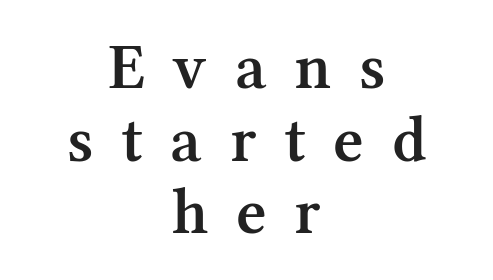
A bare baseline throughout the passage. Quick note: interline space is minimal. The tracking jumps out immediately: characters are airy and widely separated. Are there feet on the stems? There are — it's a serif. Does the lettering tilt? It doesn't — this is upright.
